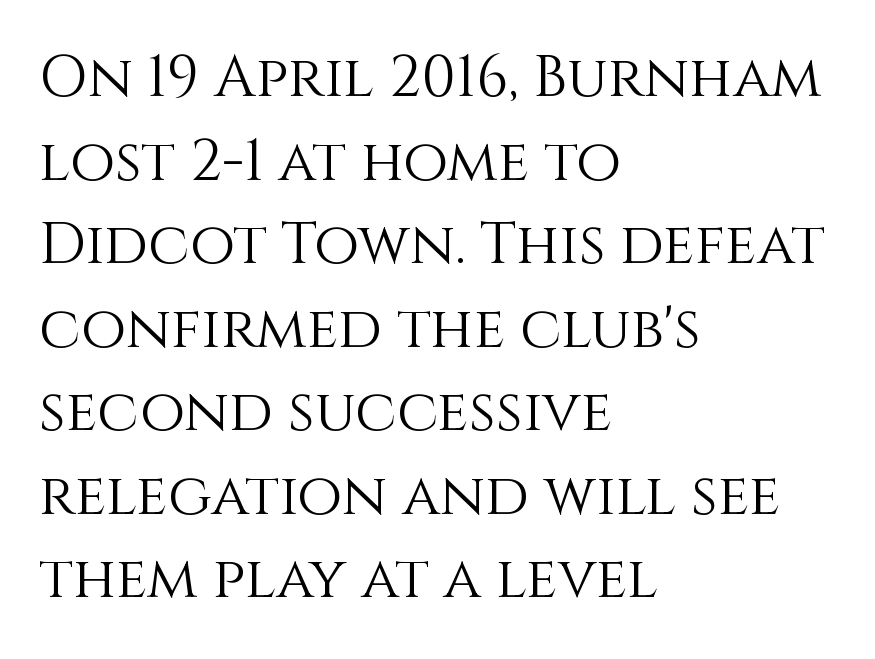
Q: Is the text bold? A: No.
Q: Is the text italic (slanted)? A: No, it is upright.
Q: Is the text underlined? A: No.
Q: How is the paragraph aligned? A: Left-aligned.
Q: Is the spacing between letters normal or unusually wide? A: Normal.
Q: Is the spacing between lines tight, normal or loose? A: Normal.
Q: Width (condensed, normal, or wide)? A: Normal.
Q: Stroke contrast? A: Medium.
Q: x-height? A: Large.
Q: Monospaced? A: No.
